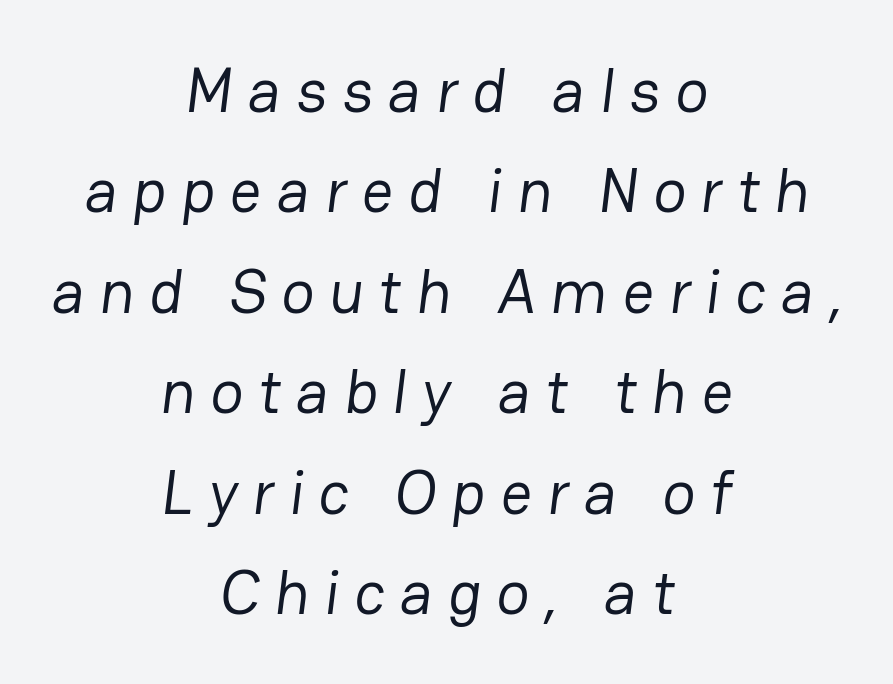
{"serif": "no", "bold": "no", "weight": "regular", "width": "normal", "stroke_contrast": "low", "x_height": "medium", "monospaced": "no", "underline": "no", "align": "center", "line_spacing": "normal", "line_spacing_ratio": 1.62, "letter_spacing": "wide", "letter_spacing_em": 0.24, "glyph_px": 62}
